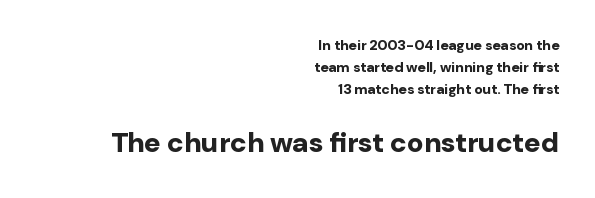
Varying glyph widths throughout — classic text-font behaviour. Students, note that the glyphs here touch the page at normal intervals. The text block is weighted toward the right margin, trailing off unevenly leftward. Scale increases going downward across the two blocks. Unlike italic type, these characters show no tilt at all. The passage shown is typeset with a sans-serif family.
